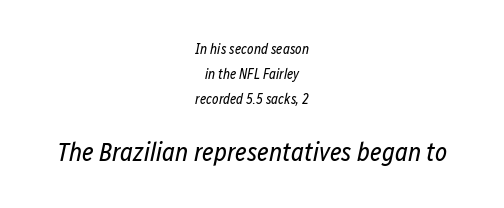
The image shows 26 px text type, italic (leaning right); set centered, line spacing 1.78x, normal letter spacing, not underlined; the second (bottom) block is 1.86x larger.
